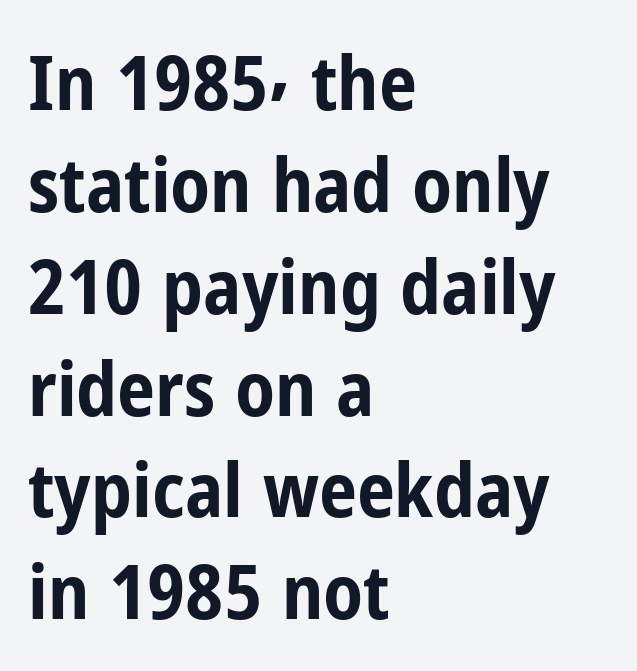
Normally led — the rows are evenly, conventionally spaced. Check under the words: just untouched page. As a designer I'd log this as weight 700, bold. The gaps between neighbouring characters are ordinary and unremarkable. Casual observation: everything's shoved over to the left.
